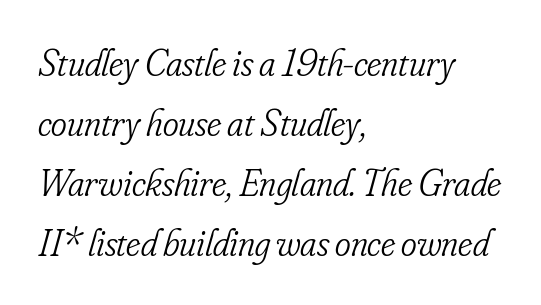
{"serif": "yes", "italic": "yes", "lean": "right", "slant_degrees": 16, "bold": "no", "weight": "light", "width": "condensed", "stroke_contrast": "low", "x_height": "small", "monospaced": "no", "underline": "no", "align": "left", "line_spacing": "normal", "line_spacing_ratio": 1.58, "letter_spacing": "normal", "letter_spacing_em": 0.0, "glyph_px": 38}
